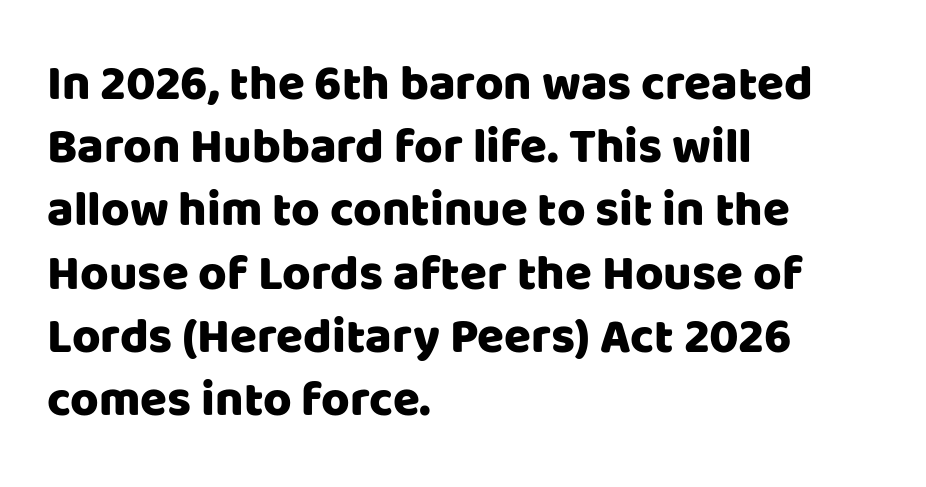
Q: Is the text italic (slanted)? A: No, it is upright.
Q: Is the typeface a serif or a sans-serif typeface? A: Sans-serif.
Q: Is the text underlined? A: No.
Q: How is the paragraph aligned? A: Left-aligned.
Q: Is the spacing between letters normal or unusually wide? A: Normal.
Q: Is the spacing between lines tight, normal or loose? A: Normal.
Q: Width (condensed, normal, or wide)? A: Normal.
Q: Stroke contrast? A: Low.
Q: x-height? A: Large.
Q: Monospaced? A: No.
